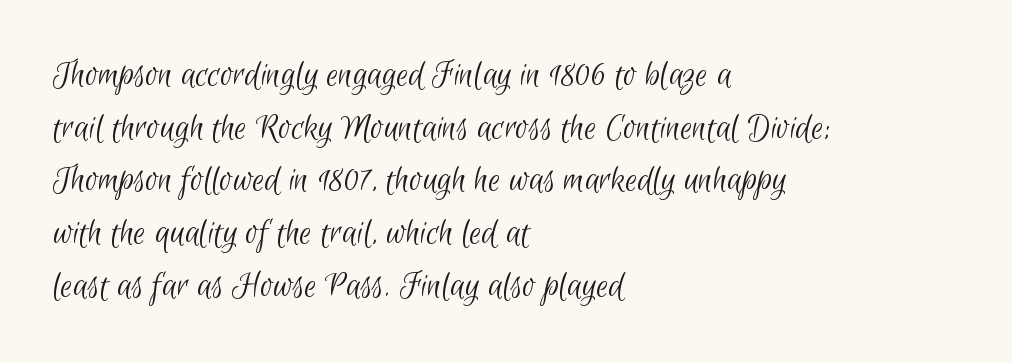
The image shows 39 px light, condensed sans-serif type; set left-aligned, normal line spacing (1.35x), normal letter spacing, not underlined; low stroke contrast and a small x-height.
